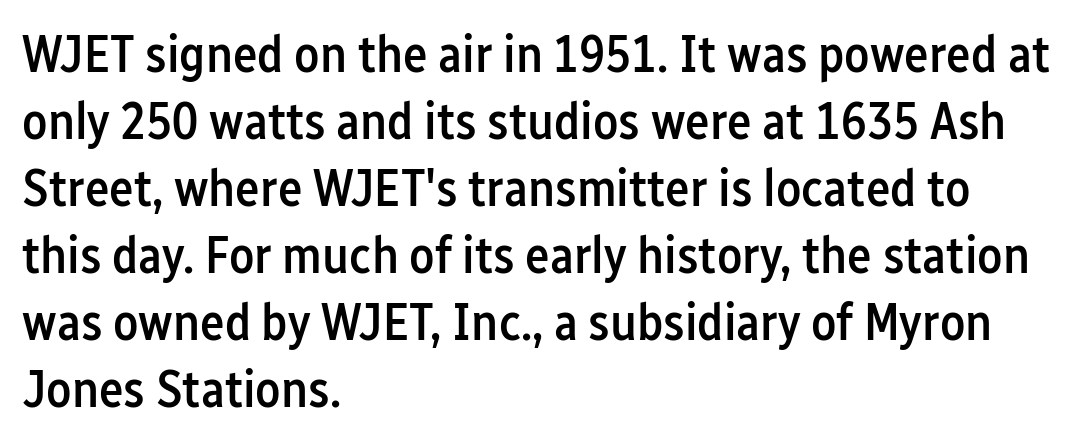
Q: Is the text bold? A: Semi-bold.
Q: Is the text italic (slanted)? A: No, it is upright.
Q: Is the typeface a serif or a sans-serif typeface? A: Sans-serif.
Q: Is the text underlined? A: No.
Q: How is the paragraph aligned? A: Left-aligned.
Q: Is the spacing between letters normal or unusually wide? A: Normal.
Q: Is the spacing between lines tight, normal or loose? A: Normal.
Q: Width (condensed, normal, or wide)? A: Condensed.
Q: Stroke contrast? A: Low.
Q: x-height? A: Medium.
Q: Monospaced? A: No.
